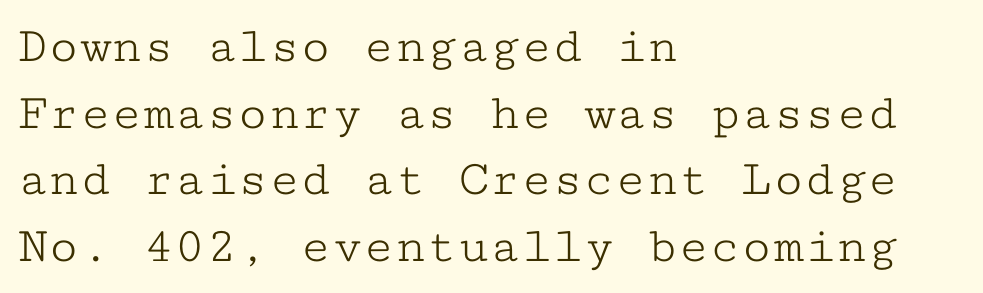
{"serif": "yes", "italic": "no", "bold": "no", "weight": "light", "width": "wide", "stroke_contrast": "low", "x_height": "medium", "monospaced": "yes", "underline": "no", "align": "left", "line_spacing": "normal", "line_spacing_ratio": 1.28, "letter_spacing": "normal", "letter_spacing_em": 0.0, "glyph_px": 52}
